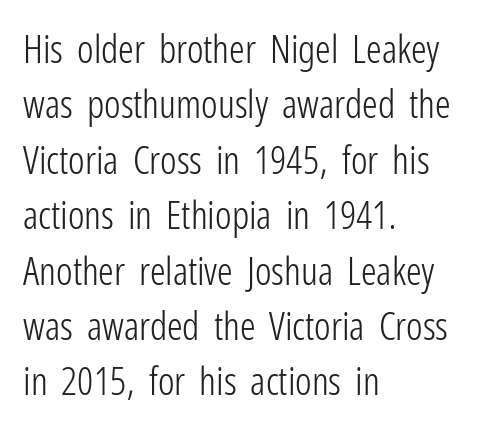
{"serif": "no", "italic": "no", "bold": "no", "weight": "light", "width": "condensed", "stroke_contrast": "low", "x_height": "medium", "monospaced": "no", "underline": "no", "align": "left", "line_spacing": "normal", "line_spacing_ratio": 1.42, "letter_spacing": "normal", "letter_spacing_em": 0.0, "glyph_px": 39}
